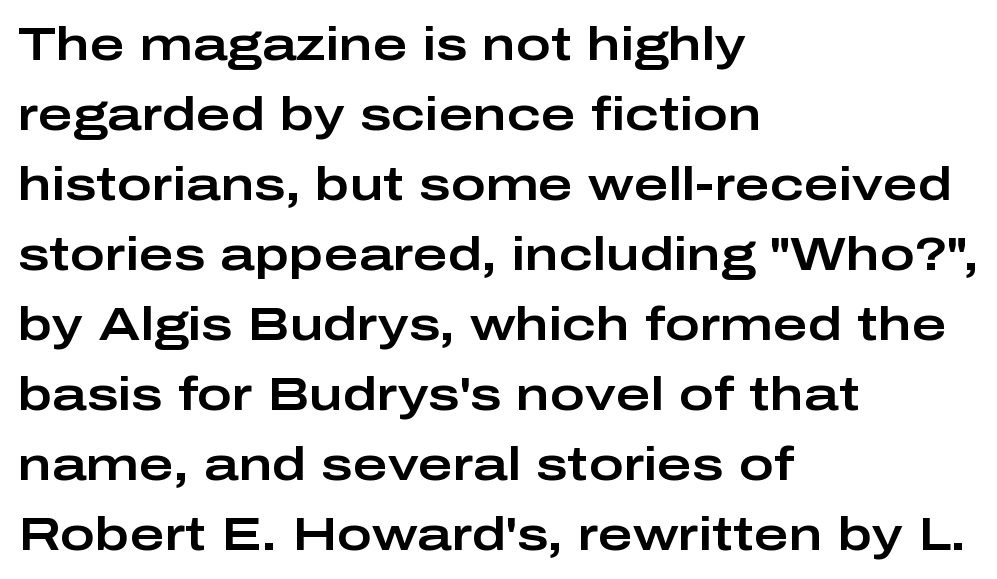
Q: Is the text italic (slanted)? A: No, it is upright.
Q: Is the typeface a serif or a sans-serif typeface? A: Sans-serif.
Q: Is the text underlined? A: No.
Q: How is the paragraph aligned? A: Left-aligned.
Q: Is the spacing between letters normal or unusually wide? A: Normal.
Q: Is the spacing between lines tight, normal or loose? A: Normal.
Q: Width (condensed, normal, or wide)? A: Wide.
Q: Stroke contrast? A: Low.
Q: x-height? A: Medium.
Q: Monospaced? A: No.
